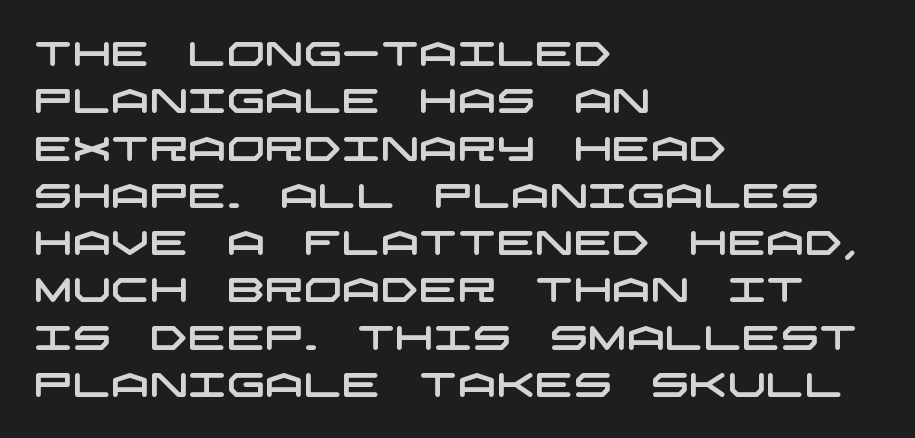
Clear beneath every line of the passage. Is there much room between lines? A standard amount, neither cramped nor airy. The face used here is rendered with its standard letterfit. Line starts are locked; line ends wander. I'd call this a sans setting — the letters go barefoot.
